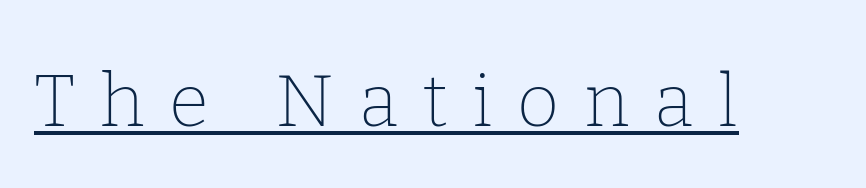
The image shows 73 px thin serif type, upright; set unusually wide letter spacing (+0.34 em), underlined; low stroke contrast and a medium x-height.
